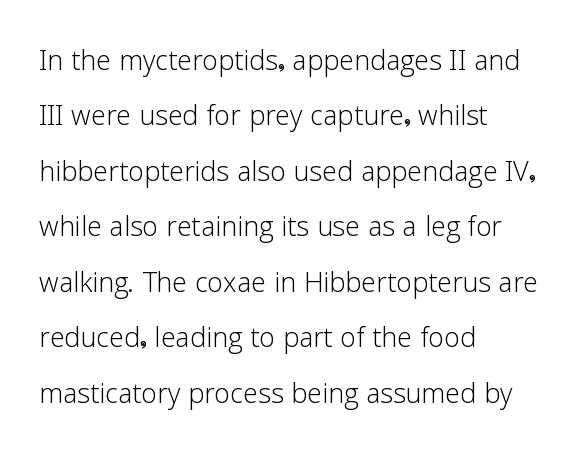
The image shows 36 px light sans-serif type, upright; set left-aligned, normal line spacing (1.54x), normal letter spacing, not underlined; low stroke contrast and a medium x-height.
